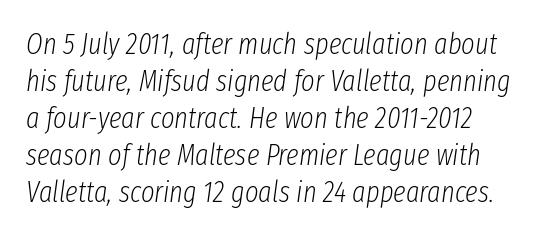
{"italic": "yes", "lean": "right", "slant_degrees": 8, "bold": "no", "weight": "light", "width": "condensed", "stroke_contrast": "low", "x_height": "medium", "monospaced": "no", "underline": "no", "line_spacing": "normal", "line_spacing_ratio": 1.28, "letter_spacing": "normal", "letter_spacing_em": 0.0, "glyph_px": 29}
